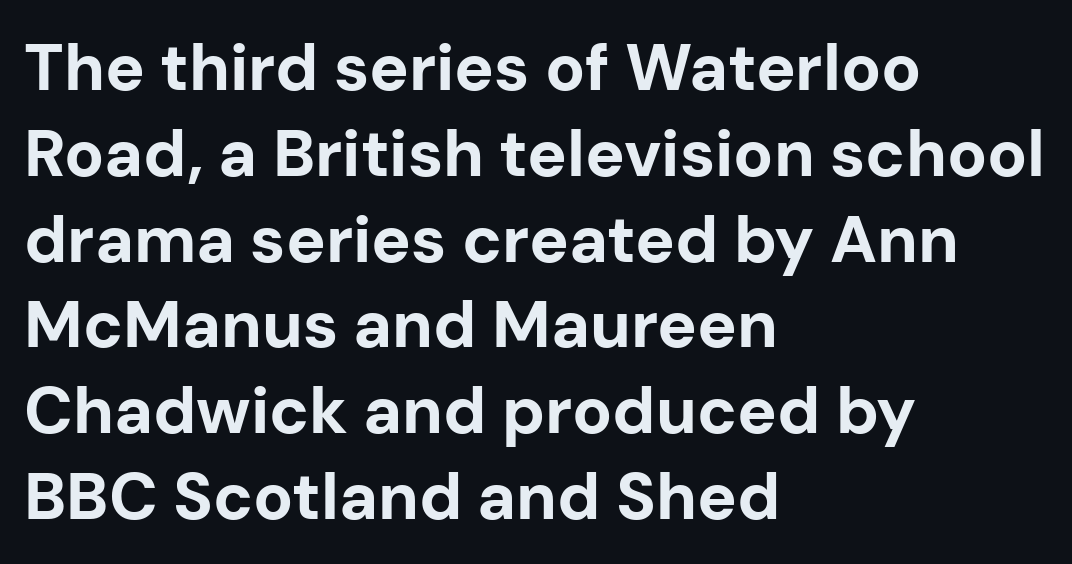
Look at the stroke-to-counter ratio: heavy, a bold. Casual observation: everything's shoved over to the left. Underlining? Definitely not there. This sample has the flowing, uneven cadence of proportional lettering. The rows are spaced the way most documents space them. Look at the tracking — it's just the regular setting, nothing added.
